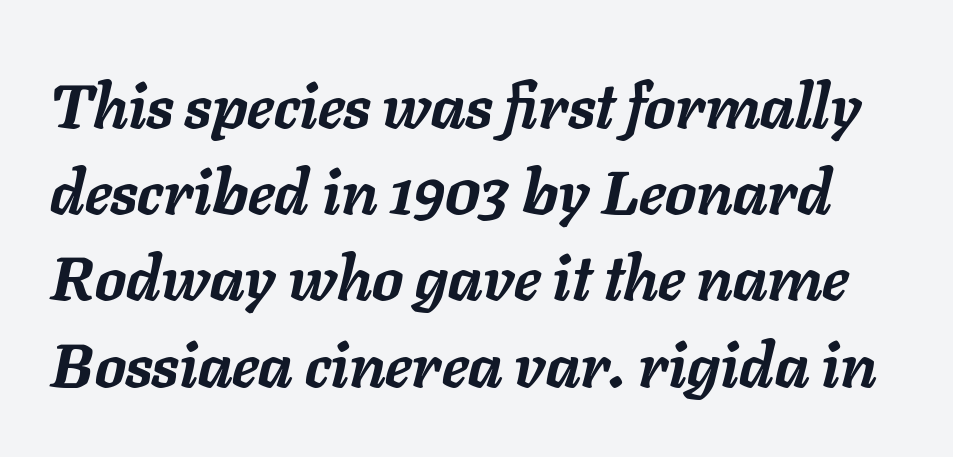
Q: Is the text bold? A: Yes.
Q: Is the text italic (slanted)? A: Yes, it leans right by about 11 degrees.
Q: Is the text underlined? A: No.
Q: Is the spacing between letters normal or unusually wide? A: Normal.
Q: Is the spacing between lines tight, normal or loose? A: Normal.
Q: Width (condensed, normal, or wide)? A: Normal.
Q: Stroke contrast? A: Low.
Q: x-height? A: Medium.
Q: Monospaced? A: No.
